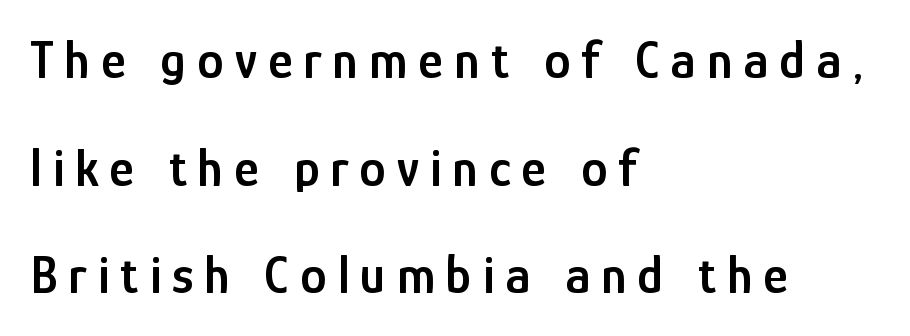
The image shows 53 px semibold, condensed sans-serif type, upright; set left-aligned, loose line spacing (2.03x), unusually wide letter spacing (+0.21 em), not underlined; low stroke contrast and a medium x-height.
